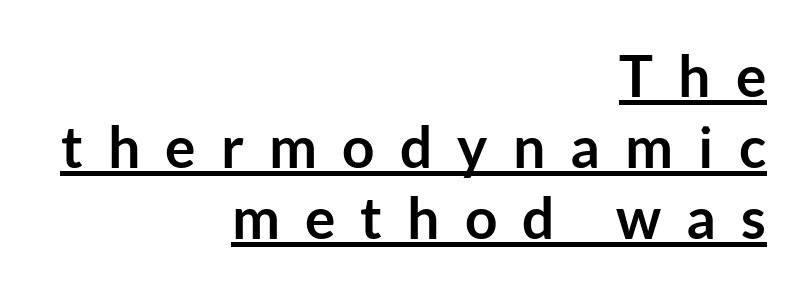
The image shows 57 px semibold sans-serif type, upright; set right-aligned, normal line spacing (1.25x), unusually wide letter spacing (+0.44 em), underlined; low stroke contrast and a medium x-height.
